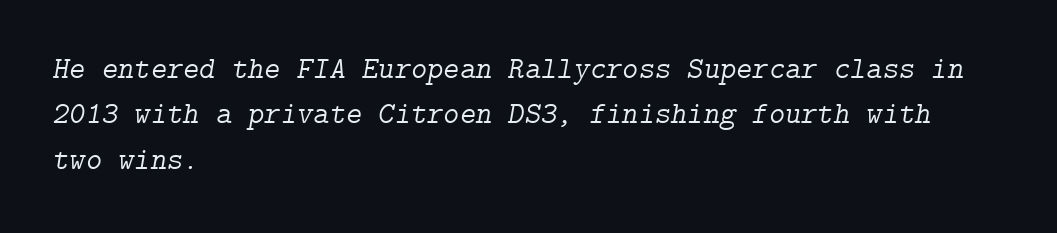
Notice how the stems are inclined rather than vertical — that's the hallmark of italics. Teacher's note: observe the even left margin — that is flush-left alignment. Each stroke keeps to a modest, everyday thickness or less. This block has exactly the height ordinary leading produces. The passage shown is not underscored anywhere.
